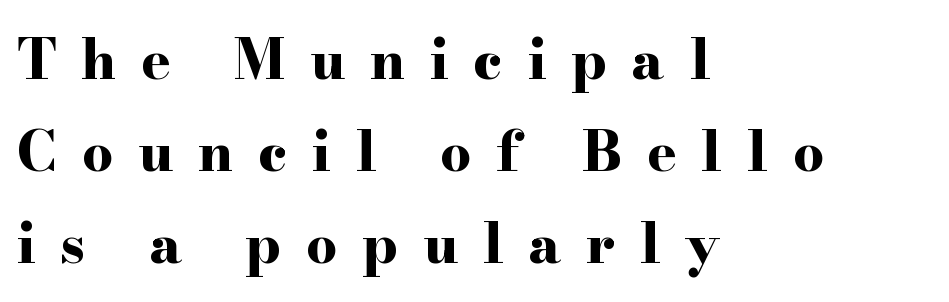
The image shows 55 px bold, wide serif type, upright; set left-aligned, normal line spacing (1.67x), unusually wide letter spacing (+0.45 em), not underlined; high stroke contrast and a small x-height.
